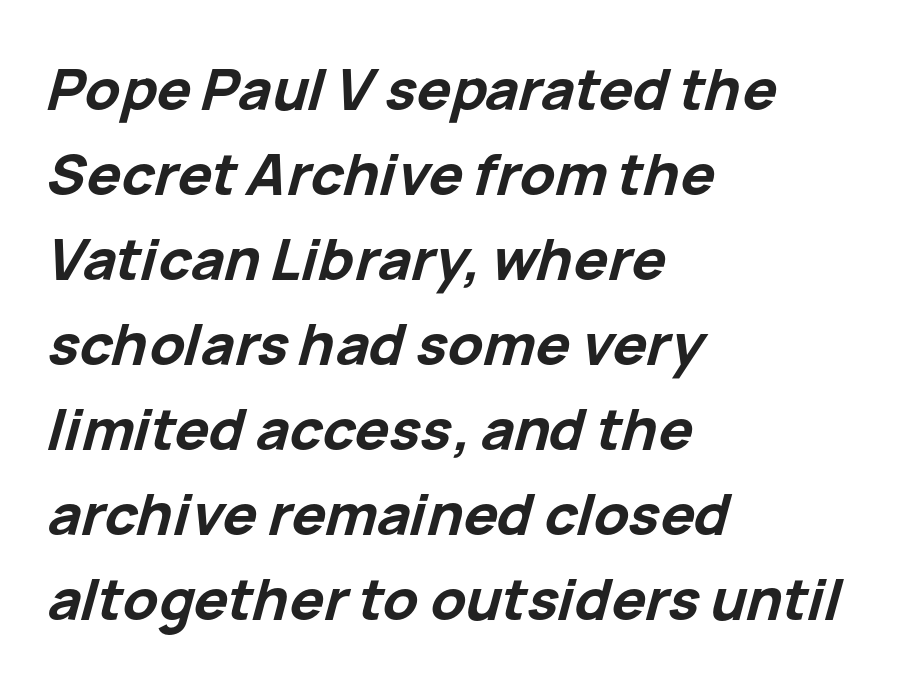
You could call the tracking neutral — neither tight nor loose. Bold? Absolutely — the strokes are thick and heavy. Posture: slanted. Summary of vertical rhythm: regular, with standard interline spacing.
